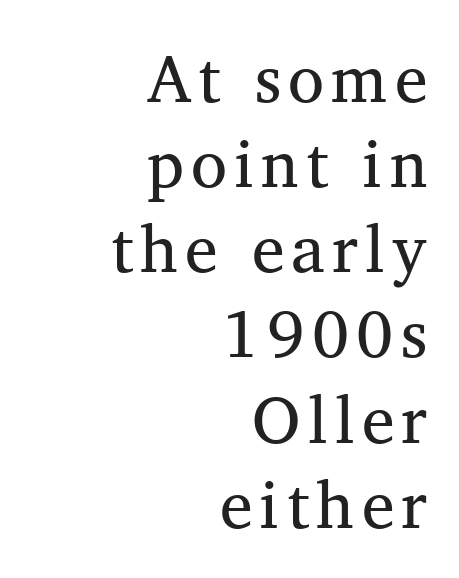
Q: Is the text italic (slanted)? A: No, it is upright.
Q: Is the typeface a serif or a sans-serif typeface? A: Serif.
Q: Is the text underlined? A: No.
Q: How is the paragraph aligned? A: Right-aligned.
Q: Is the spacing between lines tight, normal or loose? A: Normal.
Q: Width (condensed, normal, or wide)? A: Normal.
Q: Stroke contrast? A: Medium.
Q: x-height? A: Medium.
Q: Monospaced? A: No.
